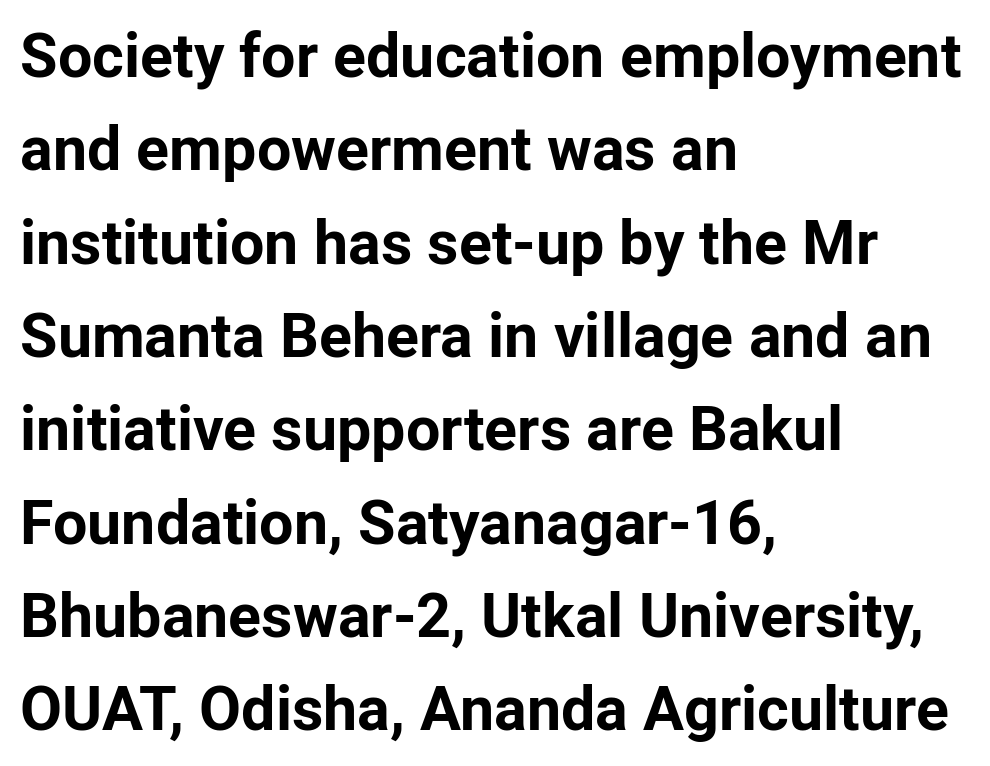
{"serif": "no", "italic": "no", "bold": "yes", "weight": "bold", "width": "normal", "stroke_contrast": "low", "x_height": "medium", "monospaced": "no", "underline": "no", "align": "left", "line_spacing": "normal", "line_spacing_ratio": 1.53, "letter_spacing": "normal", "letter_spacing_em": 0.0, "glyph_px": 61}
